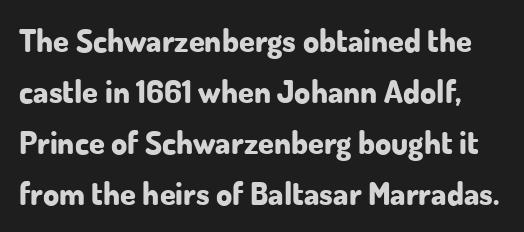
The glyphs are unaccompanied by any horizontal stroke below them. Unlike a traditional serif, this face leaves its strokes unadorned. On the weight axis this lands at bold, roughly 700. You could not count columns in this text — the font is proportionally spaced.
